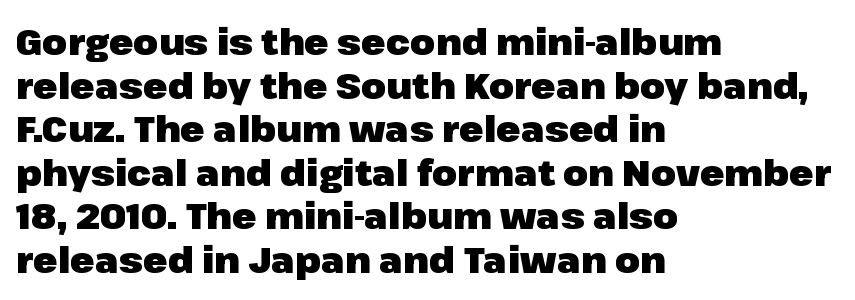
The typeface chosen for these lines omits serifs. Do the characters align in a grid? No, the font is proportional. Bare-footed words on every line. The letters are bold, with thick, heavy strokes.
